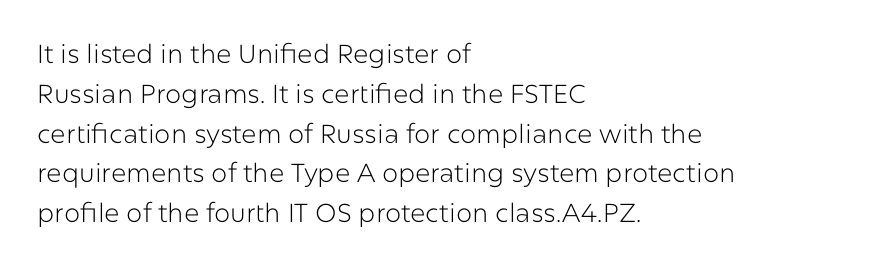
Q: Is the text bold? A: No.
Q: Is the text italic (slanted)? A: No, it is upright.
Q: Is the text underlined? A: No.
Q: How is the paragraph aligned? A: Left-aligned.
Q: Is the spacing between letters normal or unusually wide? A: Normal.
Q: Is the spacing between lines tight, normal or loose? A: Normal.
